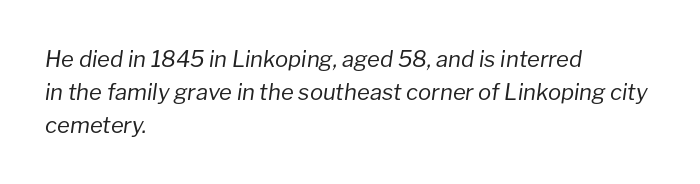
Q: Is the text bold? A: No.
Q: Is the text italic (slanted)? A: Yes, it leans right by about 8 degrees.
Q: Is the text underlined? A: No.
Q: How is the paragraph aligned? A: Left-aligned.
Q: Is the spacing between letters normal or unusually wide? A: Normal.
Q: Is the spacing between lines tight, normal or loose? A: Normal.
